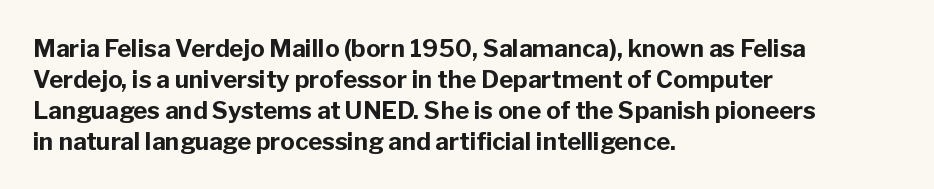
Q: Is the text bold? A: Yes.
Q: Is the text italic (slanted)? A: No, it is upright.
Q: Is the text underlined? A: No.
Q: How is the paragraph aligned? A: Left-aligned.
Q: Is the spacing between letters normal or unusually wide? A: Normal.
Q: Is the spacing between lines tight, normal or loose? A: Normal.
